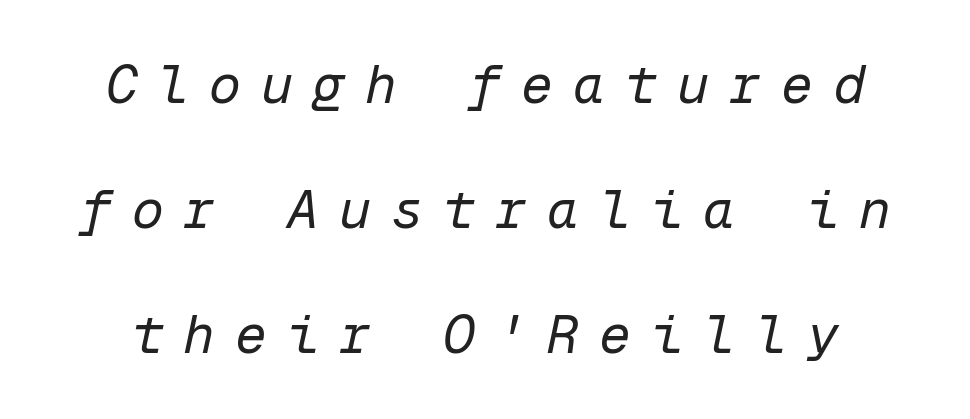
These lines have a slow, spaced-out rhythm from letter to letter. The space between consecutive lines is lavish. Is this a fixed-width face? Yes — each glyph sits in an identical cell. Underline: absent. No chunkiness to these letters — they're not bold.
